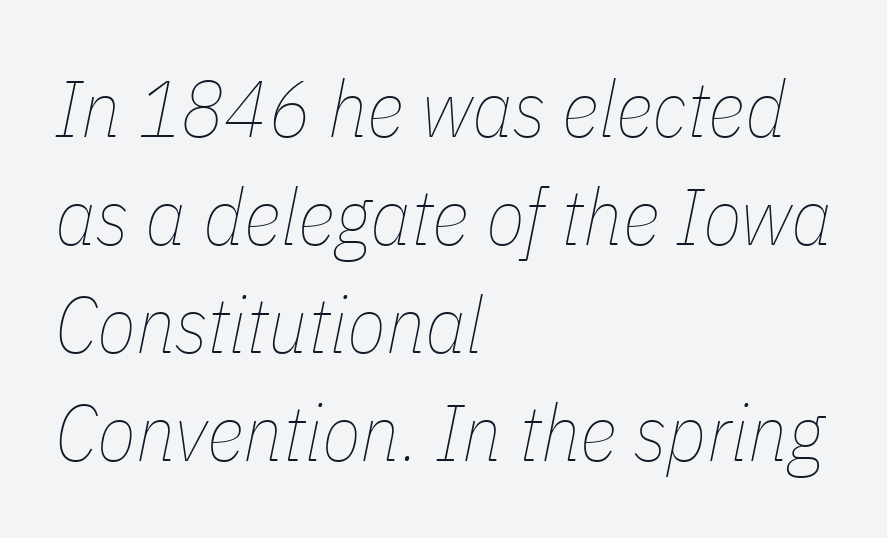
The image shows 80 px thin, condensed type, italic (leaning right); set left-aligned, normal line spacing (1.35x), normal letter spacing, not underlined; low stroke contrast and a medium x-height.
